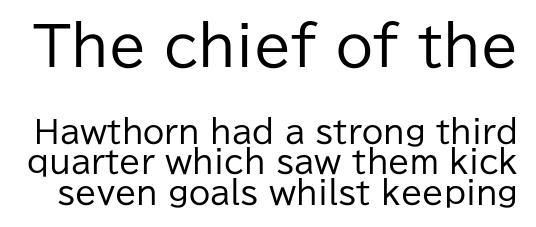
Is this a fixed-width face? No — the glyphs have proportional, varying widths. The letters in the upper block stand taller than those in the block below. Stroke terminals: plain, sans-serif. The typesetting does not lean heavy: it is not bold.
